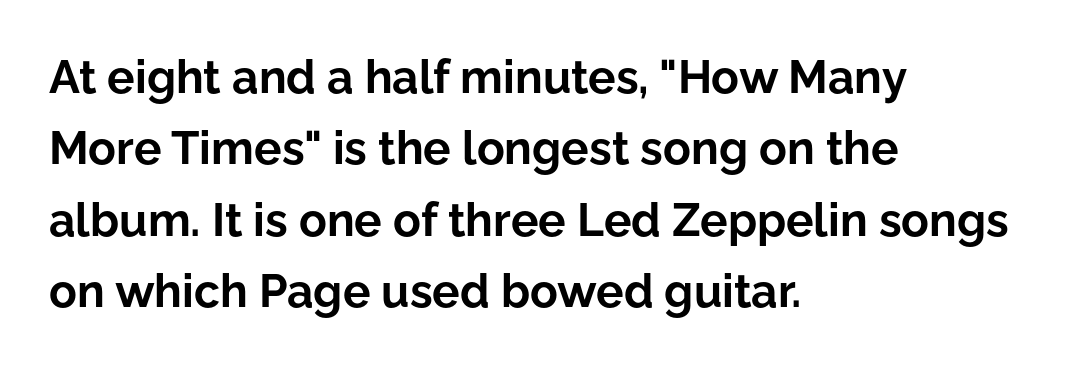
{"serif": "no", "italic": "no", "bold": "yes", "weight": "bold", "width": "normal", "stroke_contrast": "low", "x_height": "medium", "monospaced": "no", "underline": "no", "align": "left", "line_spacing": "normal", "line_spacing_ratio": 1.55, "letter_spacing": "normal", "letter_spacing_em": 0.0, "glyph_px": 46}
